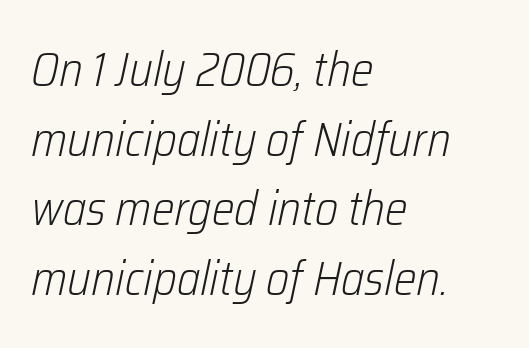
Q: Is the text bold? A: No.
Q: Is the text italic (slanted)? A: Yes, it leans right by about 12 degrees.
Q: Is the text underlined? A: No.
Q: How is the paragraph aligned? A: Left-aligned.
Q: Is the spacing between letters normal or unusually wide? A: Normal.
Q: Is the spacing between lines tight, normal or loose? A: Normal.
Q: Width (condensed, normal, or wide)? A: Condensed.
Q: Stroke contrast? A: Low.
Q: x-height? A: Medium.
Q: Monospaced? A: No.
